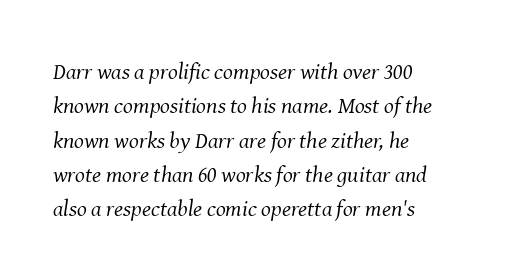
The image shows 23 px text type, italic (leaning right); set left-aligned, normal line spacing (1.49x), normal letter spacing, not underlined.
